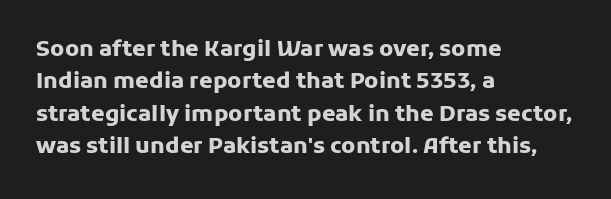
This block has exactly the height ordinary leading produces. A roman cut, with each character standing at attention. Typesetter's note: full bold, strokes at maximum text heaviness. The rendering anchors every line to the left-hand side.
